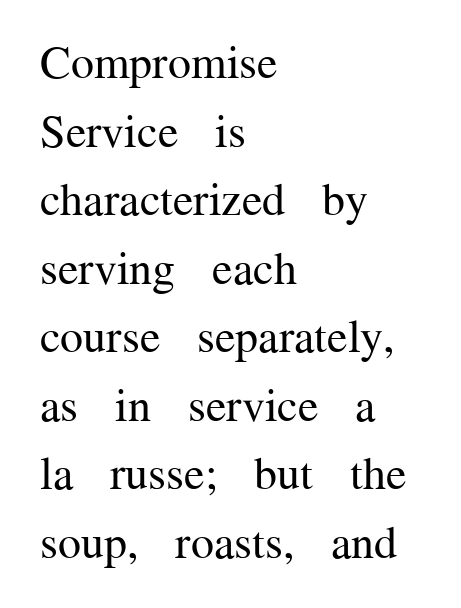
The image shows 46 px regular-weight serif type, upright; set left-aligned, normal line spacing (1.49x), normal letter spacing, not underlined; medium stroke contrast and a medium x-height.
